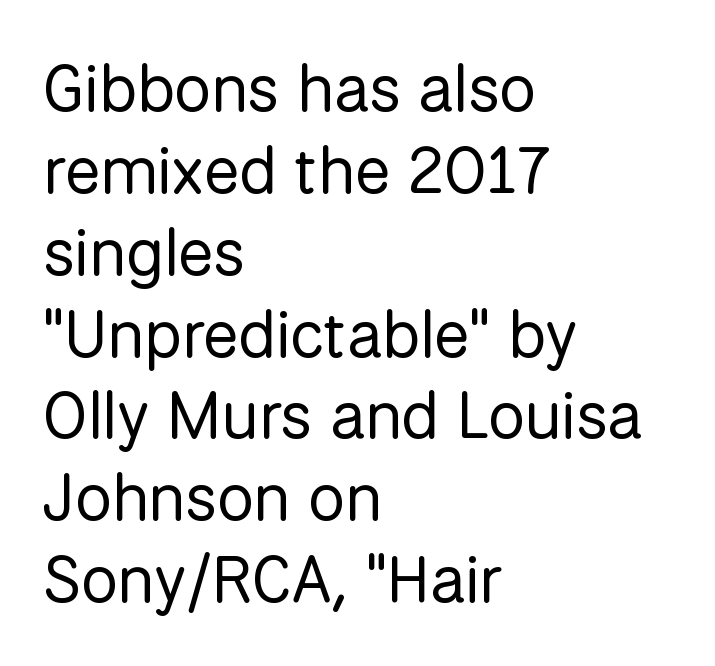
Q: Is the text bold? A: No.
Q: Is the text italic (slanted)? A: No, it is upright.
Q: Is the typeface a serif or a sans-serif typeface? A: Sans-serif.
Q: Is the text underlined? A: No.
Q: How is the paragraph aligned? A: Left-aligned.
Q: Is the spacing between letters normal or unusually wide? A: Normal.
Q: Width (condensed, normal, or wide)? A: Normal.
Q: Stroke contrast? A: Low.
Q: x-height? A: Medium.
Q: Monospaced? A: No.
